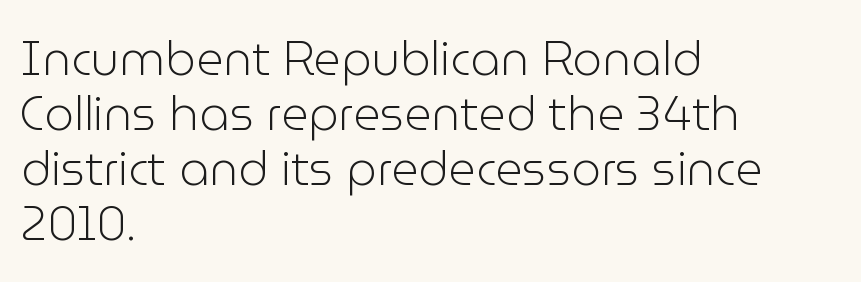
{"serif": "no", "italic": "no", "bold": "no", "weight": "light", "width": "normal", "stroke_contrast": "low", "x_height": "medium", "monospaced": "no", "underline": "no", "align": "left", "line_spacing_ratio": 1.17, "letter_spacing": "normal", "letter_spacing_em": 0.0, "glyph_px": 47}
